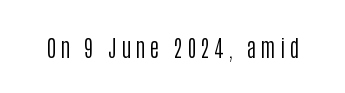
Q: Is the text bold? A: No.
Q: Is the text italic (slanted)? A: No, it is upright.
Q: Is the text underlined? A: No.
